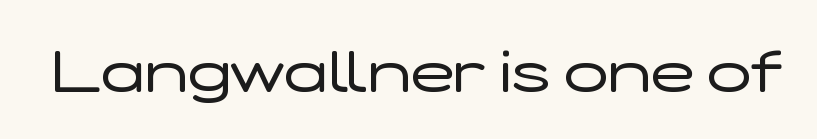
Q: Is the text bold? A: No.
Q: Is the text italic (slanted)? A: No, it is upright.
Q: Is the typeface a serif or a sans-serif typeface? A: Sans-serif.
Q: Is the text underlined? A: No.
Q: Is the spacing between letters normal or unusually wide? A: Normal.
Q: Width (condensed, normal, or wide)? A: Wide.
Q: Stroke contrast? A: Low.
Q: x-height? A: Medium.
Q: Monospaced? A: No.
